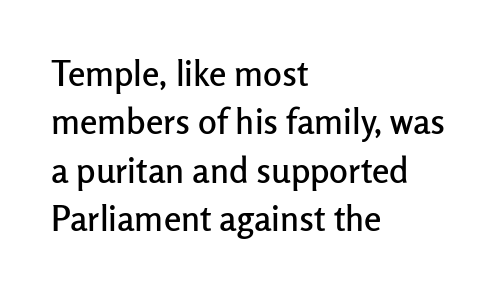
The image shows 35 px sans-serif type, upright; set left-aligned, normal line spacing (1.38x), normal letter spacing, not underlined; low stroke contrast and a medium x-height.
